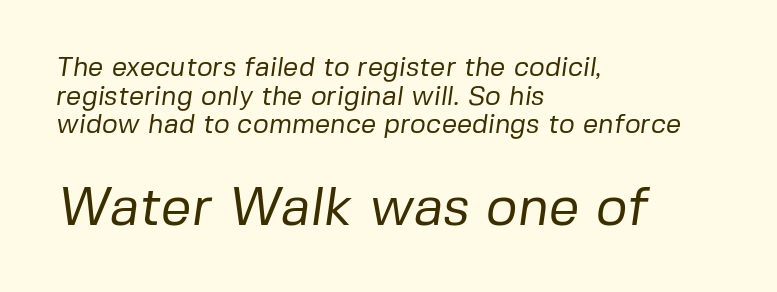
Each line starts at the same left margin while the right side varies. Honestly, there is no underline to notice here at all. The rendering keeps characters at their native spacing. Each new line begins almost immediately beneath the previous one. The rendering uses natural spacing where letterforms have individual widths.
